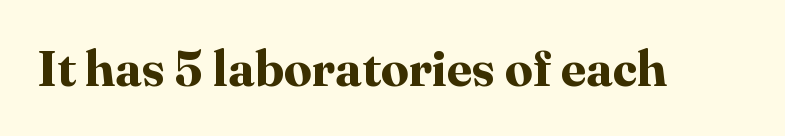
{"serif": "yes", "italic": "no", "bold": "yes", "weight": "bold", "width": "normal", "stroke_contrast": "high", "x_height": "medium", "monospaced": "no", "underline": "no", "letter_spacing": "normal", "letter_spacing_em": 0.0, "glyph_px": 50}
